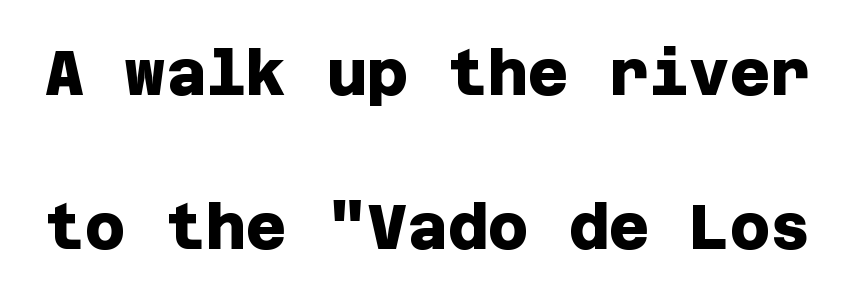
The image shows 62 px heavy sans-serif type; set loose line spacing (2.49x), normal letter spacing, not underlined; low stroke contrast and a large x-height.
